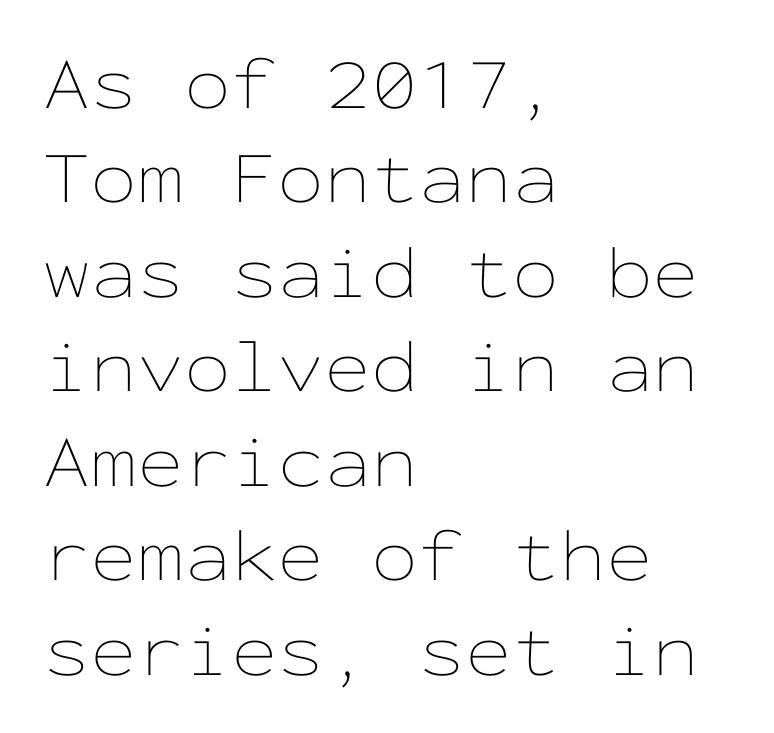
The image shows 75 px thin, wide type, upright, monospaced; set left-aligned, normal line spacing (1.26x), normal letter spacing, not underlined; low stroke contrast and a medium x-height.
